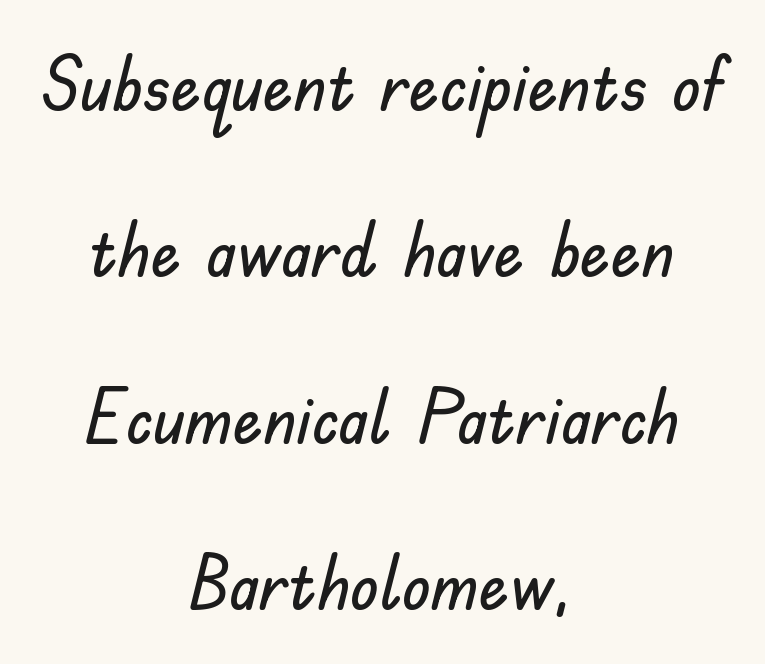
Q: Is the text italic (slanted)? A: Yes.
Q: Is the typeface a serif or a sans-serif typeface? A: Sans-serif.
Q: Is the text underlined? A: No.
Q: How is the paragraph aligned? A: Centered.
Q: Is the spacing between letters normal or unusually wide? A: Normal.
Q: Is the spacing between lines tight, normal or loose? A: Loose.
Q: Width (condensed, normal, or wide)? A: Normal.
Q: Stroke contrast? A: Low.
Q: x-height? A: Small.
Q: Monospaced? A: No.
